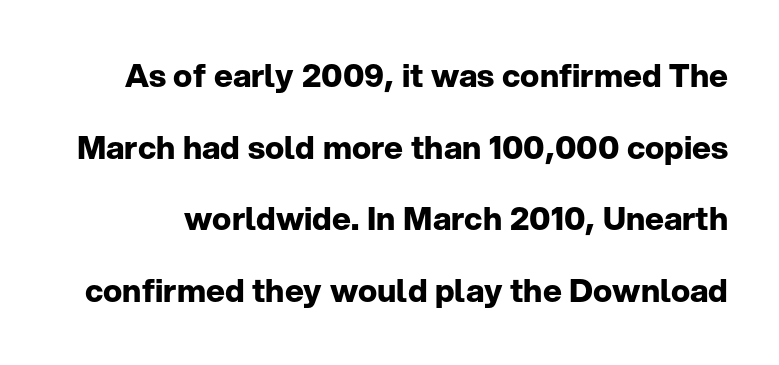
The image shows 32 px bold sans-serif type, upright; set loose line spacing (2.24x), normal letter spacing, not underlined; low stroke contrast and a medium x-height.
